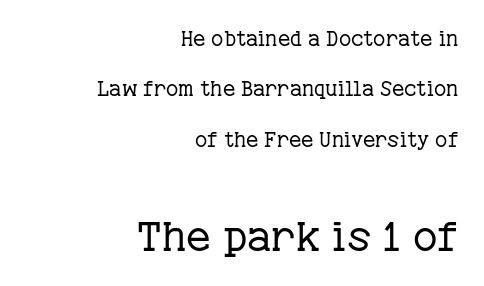
Q: Is the text bold? A: No.
Q: Is the text italic (slanted)? A: No, it is upright.
Q: Is the typeface a serif or a sans-serif typeface? A: Serif.
Q: Is the text underlined? A: No.
Q: How is the paragraph aligned? A: Right-aligned.
Q: Is the spacing between letters normal or unusually wide? A: Normal.
Q: Is the spacing between lines tight, normal or loose? A: Loose.
Q: Which block of text is set in a larger size, the first (top) or the second (bottom)? A: The second (bottom) one.
Q: Width (condensed, normal, or wide)? A: Normal.
Q: Stroke contrast? A: Low.
Q: x-height? A: Medium.
Q: Monospaced? A: No.
